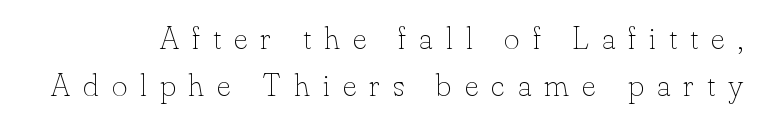
Just letters on the line, the space beneath them empty. The horizontal fit of the characters is loose and conspicuously gappy. The font is comparable to plain body text, perhaps lighter. Every stem runs plumb, perpendicular to the baseline. Here the designer chose a conventional face with non-uniform glyph widths. This block has exactly the height ordinary leading produces.
